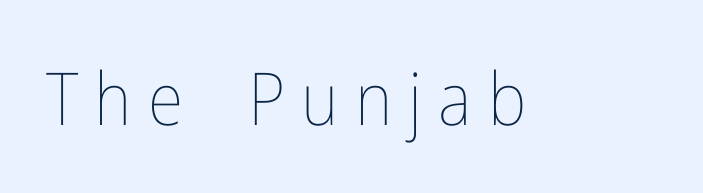
Q: Is the text bold? A: No.
Q: Is the text italic (slanted)? A: No, it is upright.
Q: Is the text underlined? A: No.
Q: Is the spacing between letters normal or unusually wide? A: Unusually wide.
Q: Width (condensed, normal, or wide)? A: Condensed.
Q: Stroke contrast? A: Low.
Q: x-height? A: Medium.
Q: Monospaced? A: No.
